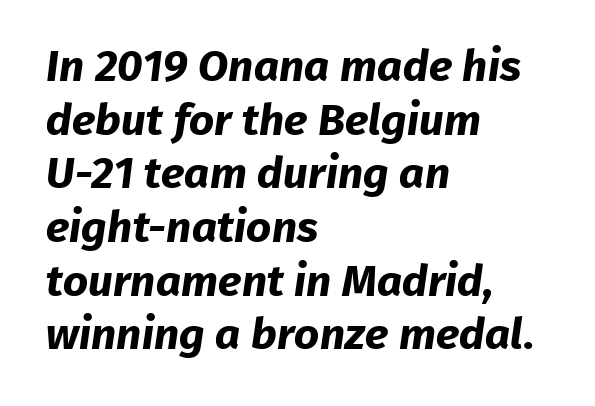
The image shows 44 px bold sans-serif type; set left-aligned, line spacing 1.22x, normal letter spacing, not underlined; low stroke contrast and a medium x-height.
